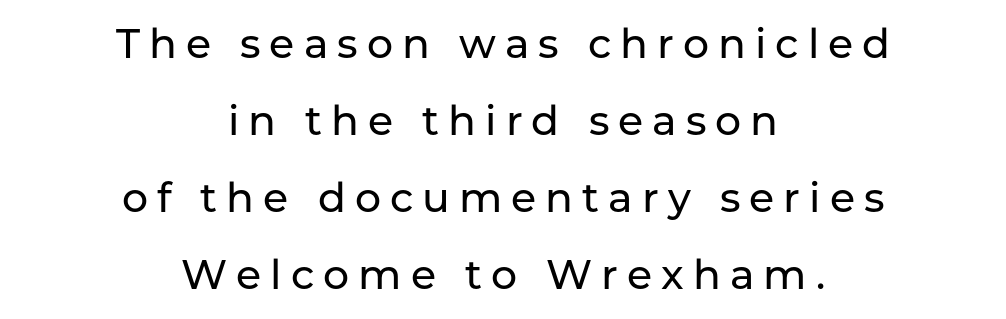
The image shows 41 px sans-serif type, upright; set centered, line spacing 1.88x, unusually wide letter spacing (+0.22 em), not underlined; low stroke contrast and a medium x-height.
